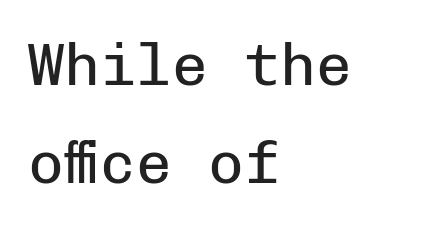
The image shows 60 px regular-weight sans-serif type, upright, monospaced; set left-aligned, normal line spacing (1.63x), normal letter spacing, not underlined; low stroke contrast and a medium x-height.
